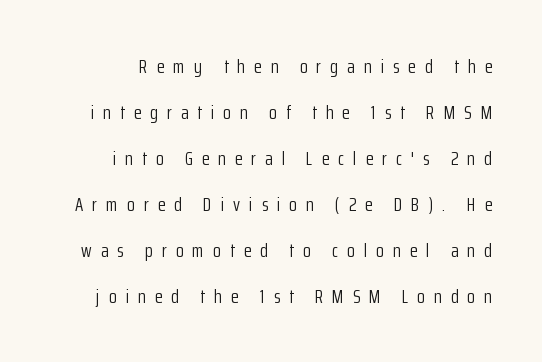
The typeface has the unassuming heft of standard copy or less. Baseline-to-baseline distance is far greater than the letter height. The tracking reads as deliberately expanded to a designer's eye. Style check: upright. Rule under the text: the space is simply empty.
